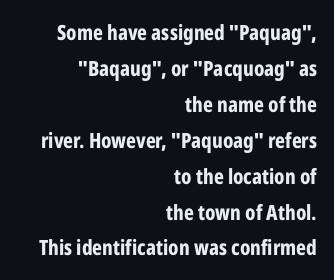
Descenders are the only things crossing below the line. A student would call this right alignment; a typographer would say flush right, rag left. Characters follow at the spacing the type designer built in. These lines were composed using upright roman letters. Each glyph is drawn with heavy, bold strokes.
